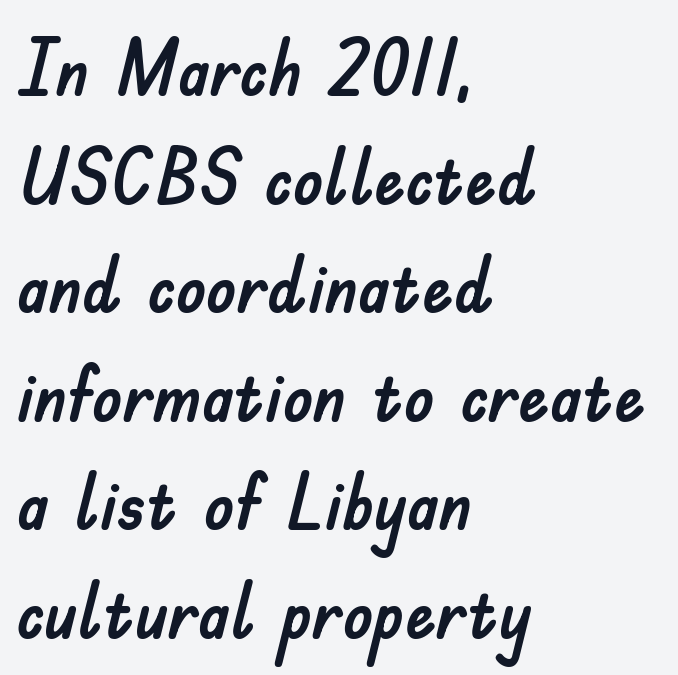
Q: Is the text italic (slanted)? A: Yes.
Q: Is the typeface a serif or a sans-serif typeface? A: Sans-serif.
Q: Is the text underlined? A: No.
Q: How is the paragraph aligned? A: Left-aligned.
Q: Is the spacing between letters normal or unusually wide? A: Normal.
Q: Is the spacing between lines tight, normal or loose? A: Normal.
Q: Width (condensed, normal, or wide)? A: Normal.
Q: Stroke contrast? A: Low.
Q: x-height? A: Small.
Q: Monospaced? A: No.
